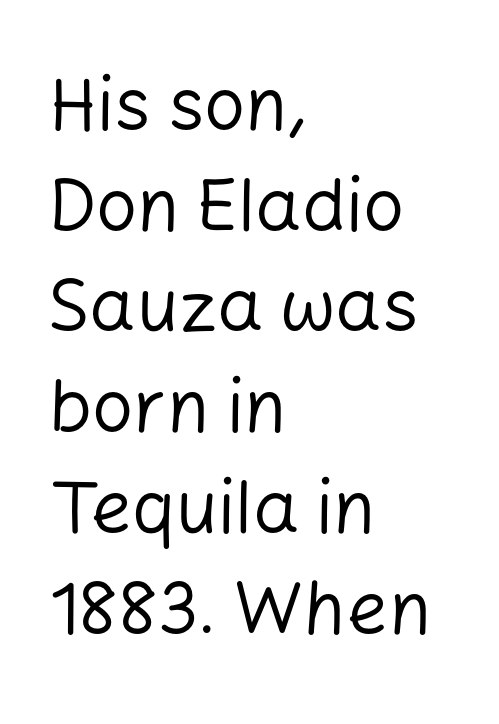
Q: Is the text bold? A: No.
Q: Is the text italic (slanted)? A: No, it is upright.
Q: Is the typeface a serif or a sans-serif typeface? A: Sans-serif.
Q: Is the text underlined? A: No.
Q: How is the paragraph aligned? A: Left-aligned.
Q: Is the spacing between letters normal or unusually wide? A: Normal.
Q: Is the spacing between lines tight, normal or loose? A: Normal.
Q: Width (condensed, normal, or wide)? A: Normal.
Q: Stroke contrast? A: Low.
Q: x-height? A: Medium.
Q: Monospaced? A: No.
